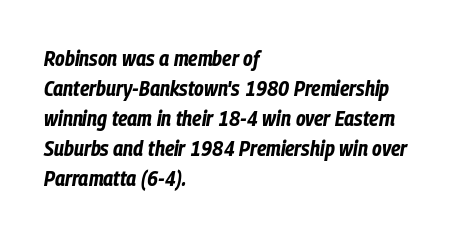
Q: Is the text bold? A: Yes.
Q: Is the text italic (slanted)? A: Yes, it leans right by about 9 degrees.
Q: Is the text underlined? A: No.
Q: How is the paragraph aligned? A: Left-aligned.
Q: Is the spacing between letters normal or unusually wide? A: Normal.
Q: Is the spacing between lines tight, normal or loose? A: Normal.
